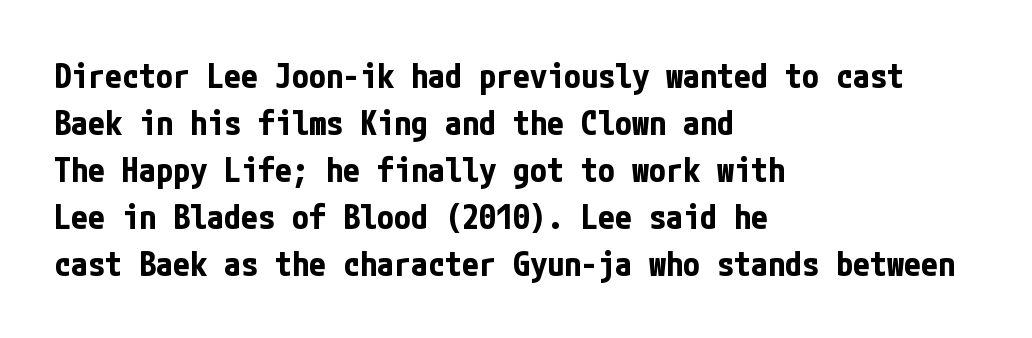
Check the space under the baseline: it is left empty. Compared with a centered layout, this one pins lines to the left instead. Is there any slant? The stems are plumb. Regular leading. Short note: letters normally spaced.
